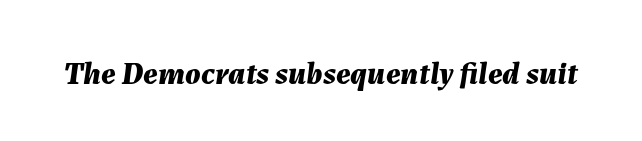
The image shows 32 px bold type, italic (leaning right); set normal letter spacing, not underlined; medium stroke contrast and a medium x-height.
